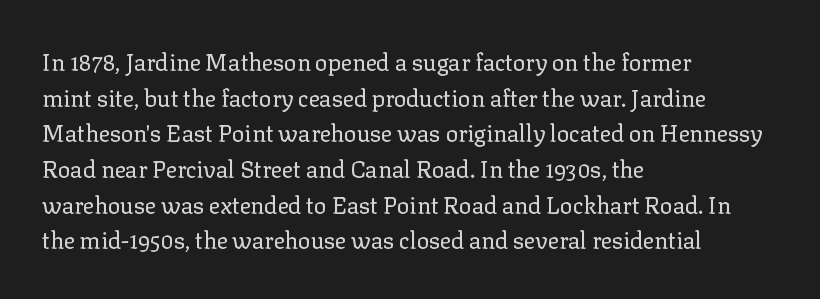
{"italic": "no", "bold": "no", "underline": "no", "align": "left", "line_spacing": "normal", "line_spacing_ratio": 1.55, "letter_spacing": "normal", "letter_spacing_em": 0.0, "glyph_px": 23}
